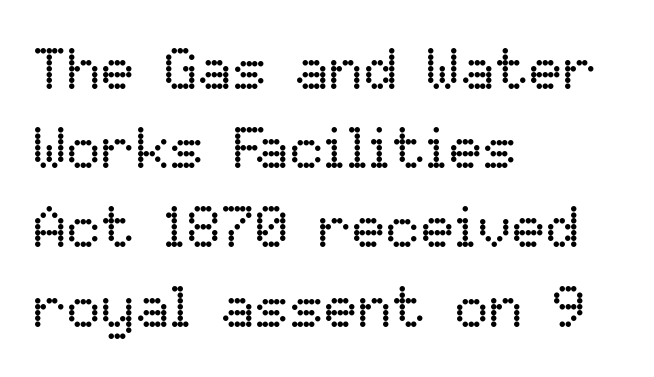
The image shows 57 px regular-weight type, upright; set left-aligned, normal line spacing (1.39x), normal letter spacing, not underlined; low stroke contrast and a medium x-height.
